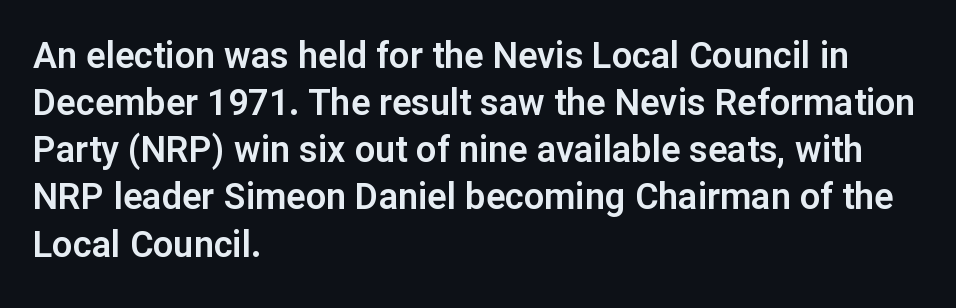
Summary of vertical rhythm: regular, with standard interline spacing. Between one letter and the next there's only the usual sliver of space. Type style note: lacks serifs. Is this a fixed-width face? No — the glyphs have proportional, varying widths. Descenders are the only things crossing below the line.
